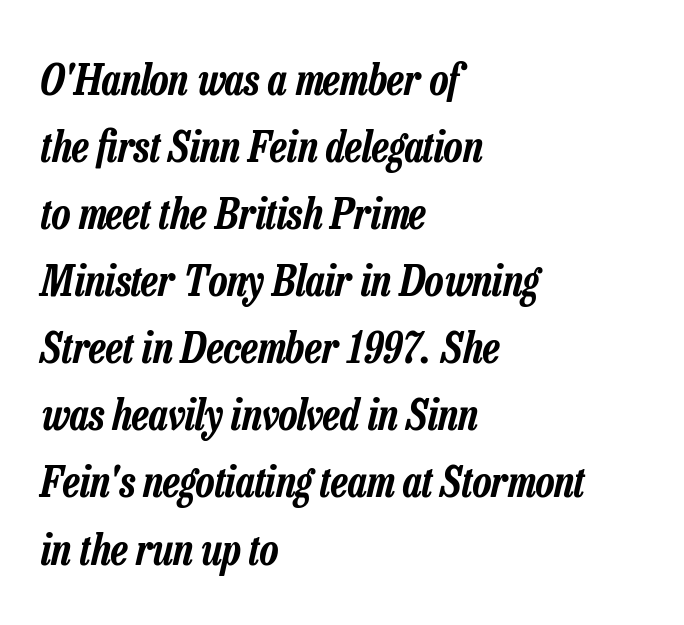
The image shows 43 px condensed type, italic (leaning right); set left-aligned, normal line spacing (1.56x), normal letter spacing, not underlined; low stroke contrast and a medium x-height.
